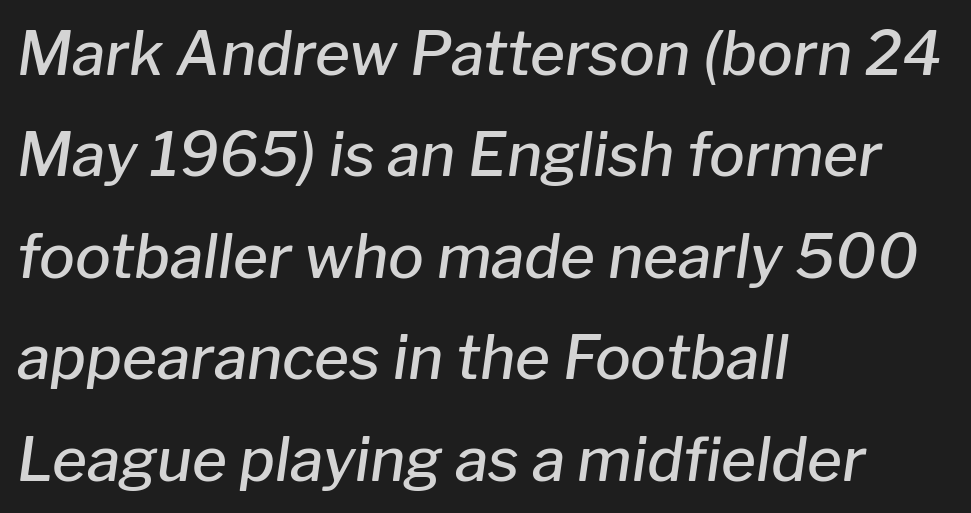
The image shows 60 px semibold type, italic (leaning right); set left-aligned, normal line spacing (1.69x), normal letter spacing, not underlined; low stroke contrast and a medium x-height.
